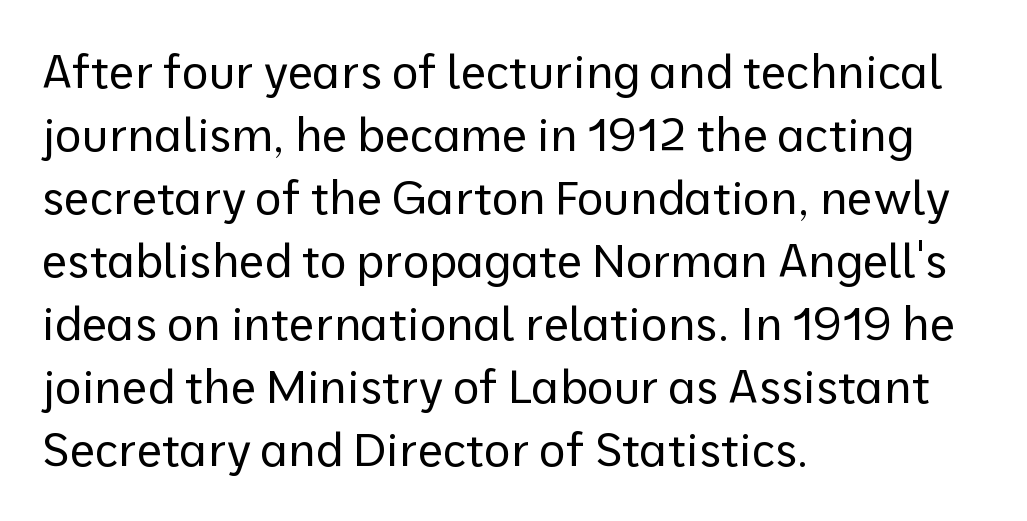
The image shows 46 px regular-weight sans-serif type, upright; set left-aligned, normal line spacing (1.37x), normal letter spacing, not underlined; low stroke contrast and a medium x-height.
